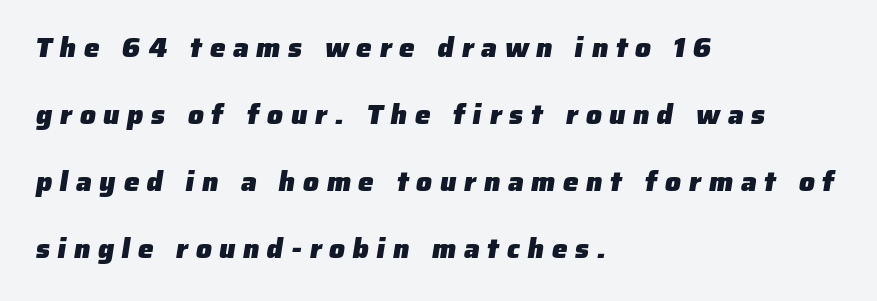
Is the letter spacing exaggerated? Yes — the characters are pushed far apart. Just letters on the line, the space beneath them empty. This sample has the flowing, uneven cadence of proportional lettering. All the whitespace from short lines collects on the right.
